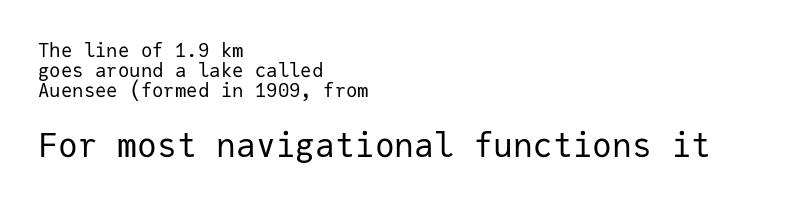
The image shows 33 px regular-weight sans-serif type, upright, monospaced; set left-aligned, tight line spacing (1.06x), normal letter spacing, not underlined; the second (bottom) block is 1.74x larger; low stroke contrast and a medium x-height.
